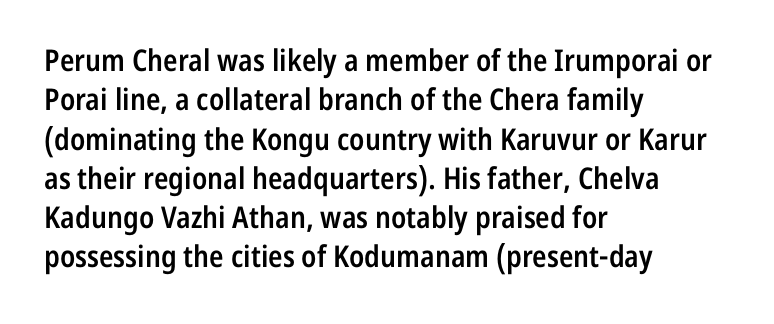
Q: Is the text bold? A: Semi-bold.
Q: Is the text italic (slanted)? A: No, it is upright.
Q: Is the typeface a serif or a sans-serif typeface? A: Sans-serif.
Q: Is the text underlined? A: No.
Q: How is the paragraph aligned? A: Left-aligned.
Q: Is the spacing between letters normal or unusually wide? A: Normal.
Q: Is the spacing between lines tight, normal or loose? A: Normal.
Q: Width (condensed, normal, or wide)? A: Condensed.
Q: Stroke contrast? A: Low.
Q: x-height? A: Medium.
Q: Monospaced? A: No.
